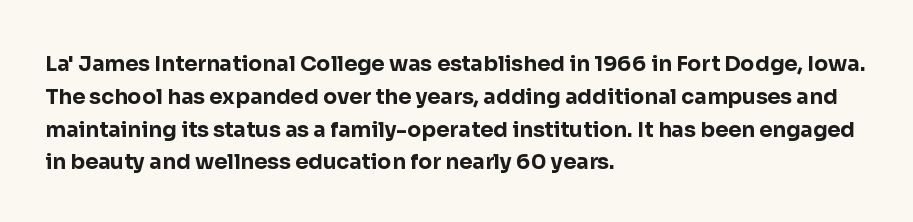
Weight check: bold — yes, fully. This rendering features lettering with no underline. This is the regular roman posture of the typeface. Is there much room between lines? A standard amount, neither cramped nor airy. No extra tracking has been applied to these lines. The rag falls on the right side of this text block.
